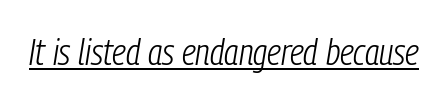
{"italic": "yes", "lean": "right", "slant_degrees": 9, "bold": "no", "weight": "light", "width": "condensed", "stroke_contrast": "low", "x_height": "medium", "monospaced": "no", "underline": "yes", "letter_spacing": "normal", "letter_spacing_em": 0.0, "glyph_px": 37}
